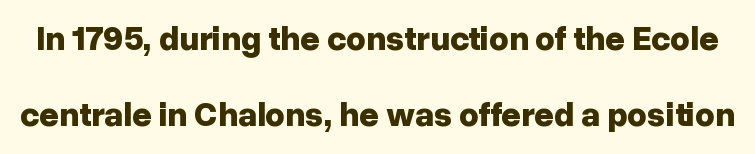
{"serif": "no", "italic": "no", "bold": "yes", "weight": "bold", "width": "normal", "stroke_contrast": "low", "x_height": "medium", "monospaced": "no", "underline": "no", "line_spacing": "loose", "line_spacing_ratio": 2.23, "letter_spacing": "normal", "letter_spacing_em": 0.0, "glyph_px": 34}
